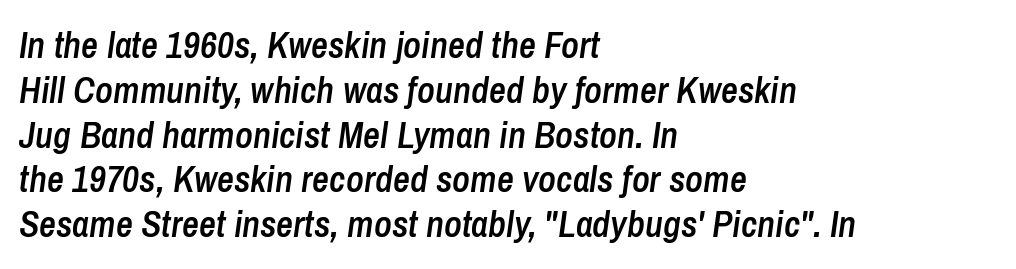
How heavy is the stroke? Medium-heavy — a semibold, shy of bold. Horizontally, the lines are justified to the leading edge only. Proportional: the letters do not fall into vertical columns. The string is rendered with underlining switched off.
